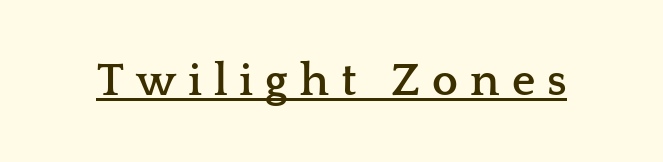
Think of a printed novel: that variable character pitch is what you see here. The text was rendered using a seriffed face with decorative stroke endings. The glyphs have the mass of a bold cut. Underlining? Definitely there.
